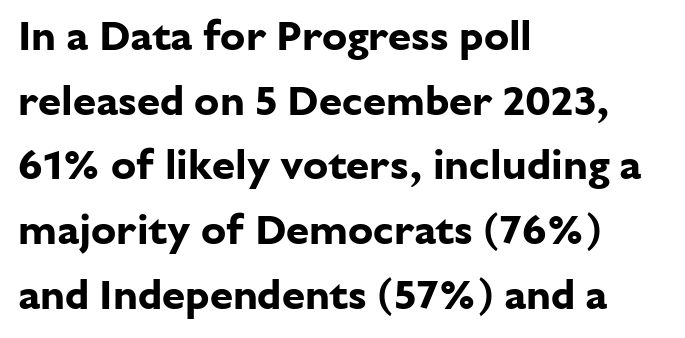
{"serif": "no", "italic": "no", "bold": "yes", "weight": "bold", "width": "normal", "stroke_contrast": "low", "x_height": "medium", "monospaced": "no", "underline": "no", "align": "left", "line_spacing": "normal", "line_spacing_ratio": 1.54, "letter_spacing": "normal", "letter_spacing_em": 0.0, "glyph_px": 42}
